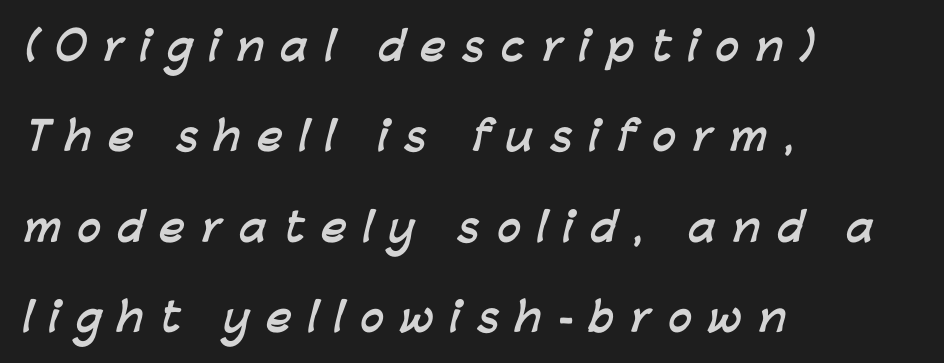
The image shows 39 px semibold sans-serif type; set left-aligned, loose line spacing (2.32x), unusually wide letter spacing (+0.43 em), not underlined; low stroke contrast and a medium x-height.
